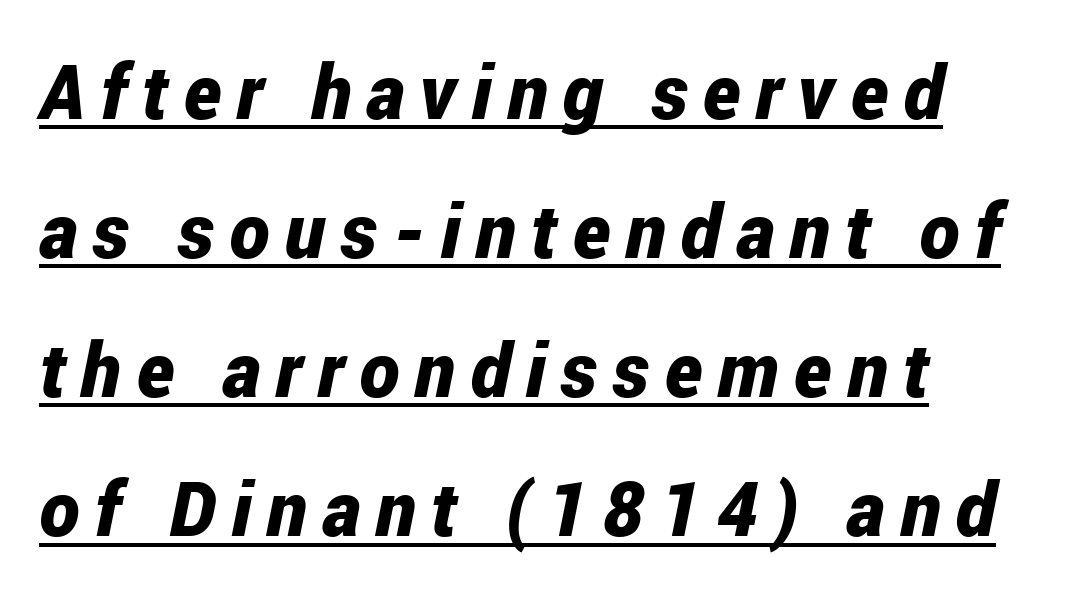
Q: Is the text bold? A: Yes.
Q: Is the text italic (slanted)? A: Yes, it leans right by about 12 degrees.
Q: Is the text underlined? A: Yes.
Q: How is the paragraph aligned? A: Left-aligned.
Q: Is the spacing between letters normal or unusually wide? A: Unusually wide.
Q: Width (condensed, normal, or wide)? A: Condensed.
Q: Stroke contrast? A: Low.
Q: x-height? A: Medium.
Q: Monospaced? A: No.
